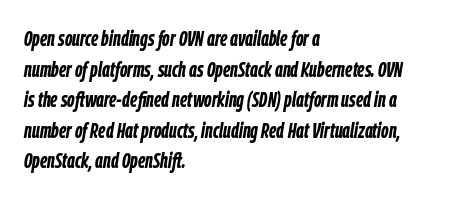
{"italic": "yes", "lean": "right", "slant_degrees": 9, "bold": "yes", "underline": "no", "align": "left", "line_spacing": "normal", "line_spacing_ratio": 1.39, "letter_spacing": "normal", "letter_spacing_em": 0.0, "glyph_px": 22}
